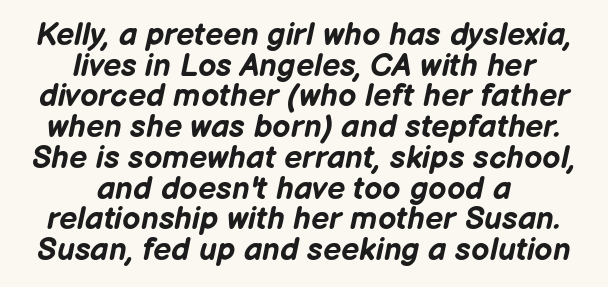
The image shows 32 px bold type, italic (leaning right); set centered, tight line spacing (0.96x), normal letter spacing, not underlined; low stroke contrast and a medium x-height.
